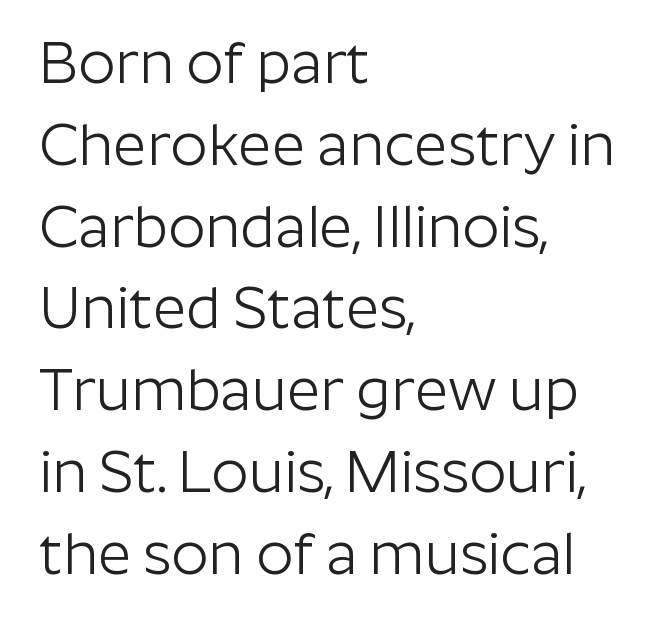
The image shows 58 px light sans-serif type, upright; set left-aligned, normal line spacing (1.41x), normal letter spacing, not underlined; low stroke contrast and a medium x-height.
